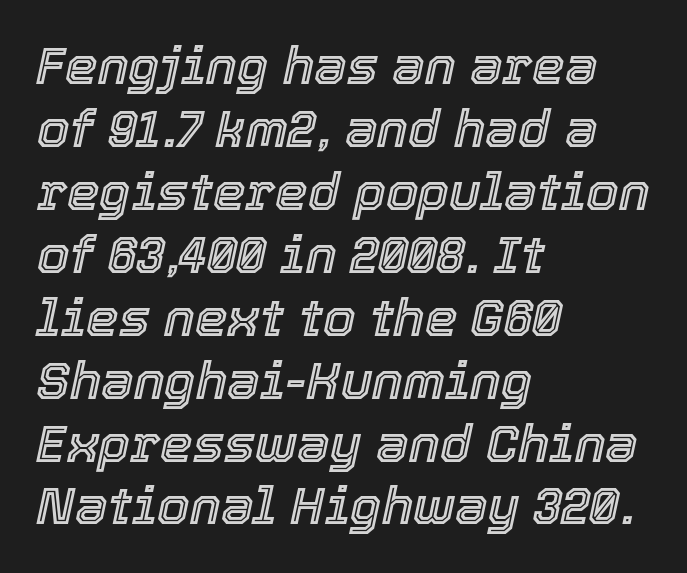
The image shows 52 px text type, italic (leaning right); set left-aligned, line spacing 1.21x, normal letter spacing, not underlined; a medium x-height.
